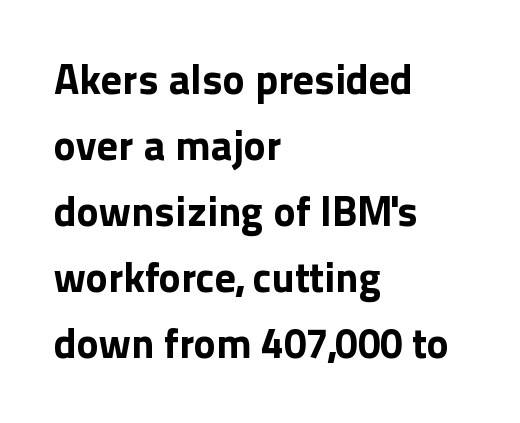
Stroke thickness is high; the sample reads as a true bold. Leading matches the norm, producing a regular column. Font category for this specimen: sans-serif. When letters stand straight like this, we call the style roman or upright.
